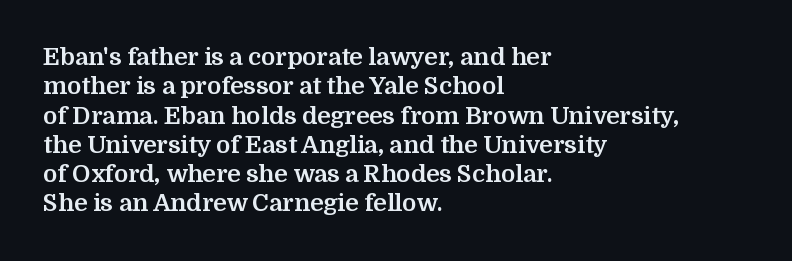
Check the space under the baseline: it is left empty. Words appear dense and cohesive because spacing is normal. Summary of weight: heavy, a full bold. Caption: multi-line text, flush left, ragged right.
